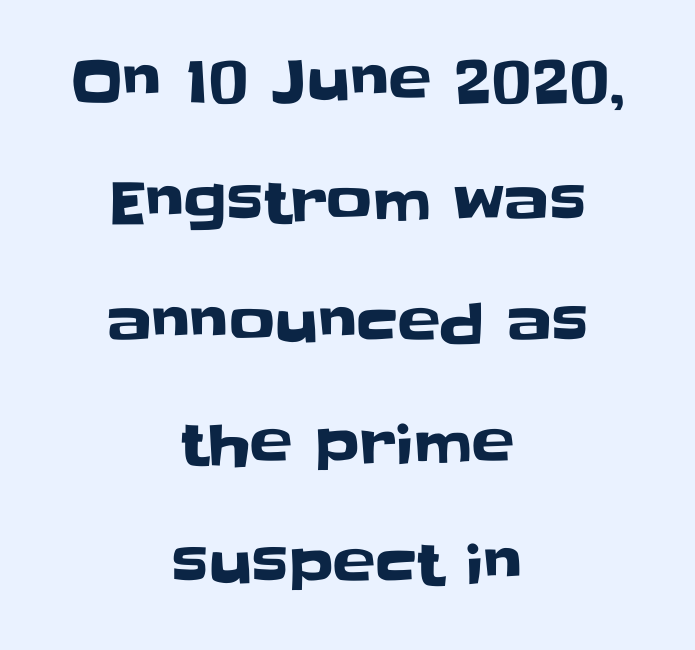
{"serif": "no", "italic": "no", "width": "normal", "stroke_contrast": "low", "x_height": "large", "monospaced": "no", "underline": "no", "align": "center", "line_spacing": "loose", "line_spacing_ratio": 2.12, "letter_spacing": "normal", "letter_spacing_em": 0.0, "glyph_px": 57}
